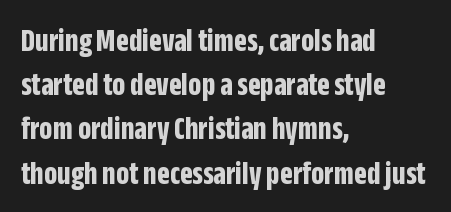
It's the straight-up-and-down kind of type. Varying glyph widths throughout — classic text-font behaviour. You could call the tracking neutral — neither tight nor loose. The passage shown stacks its lines at a standard gap. These lines carry a lot of weight — the face is fully bold.
